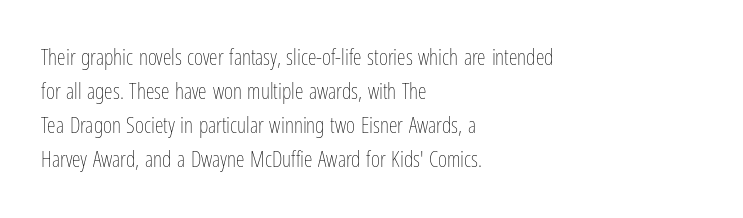
The image shows 22 px text type, upright; set left-aligned, normal line spacing (1.54x), normal letter spacing, not underlined.
